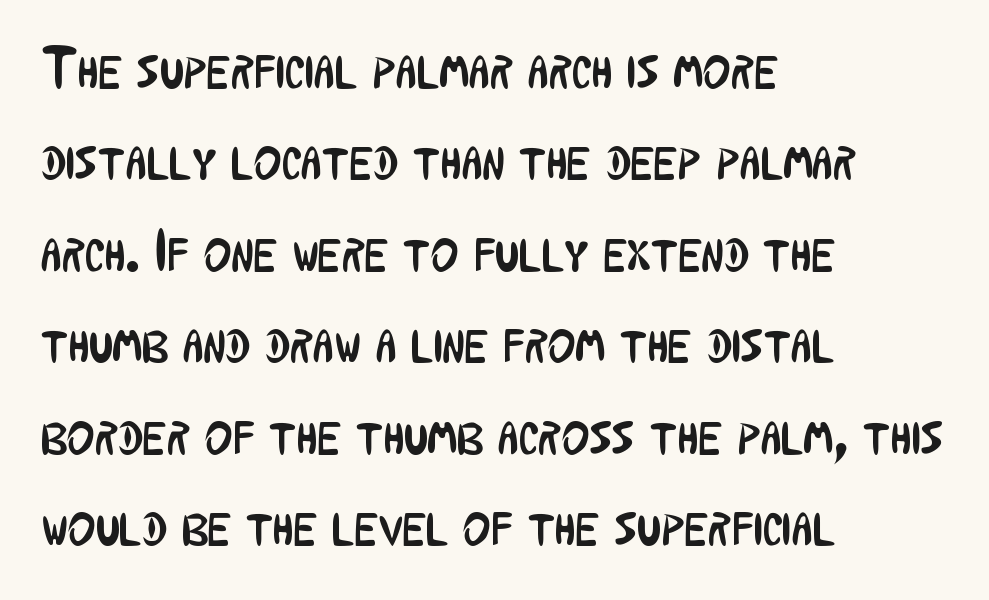
The image shows 59 px regular-weight, condensed sans-serif type, upright; set left-aligned, normal line spacing (1.55x), normal letter spacing, not underlined; low stroke contrast and a medium x-height.
